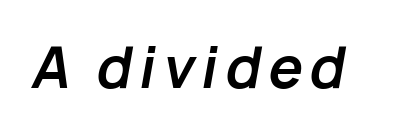
{"italic": "yes", "lean": "right", "slant_degrees": 10, "bold": "yes", "weight": "bold", "width": "normal", "stroke_contrast": "low", "x_height": "medium", "monospaced": "no", "underline": "no", "glyph_px": 55}
